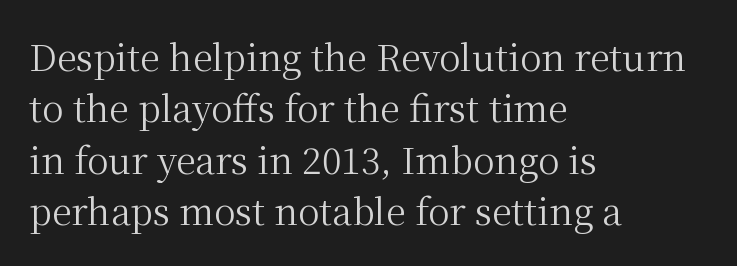
The font sits on the lighter half of the weight spectrum, regular included. In CSS terms this would be text-align: left. Underline: absent. Old-style or modern, the face here clearly has serifs. Short note: letters normally spaced. Honestly, the row spacing looks completely unremarkable.
